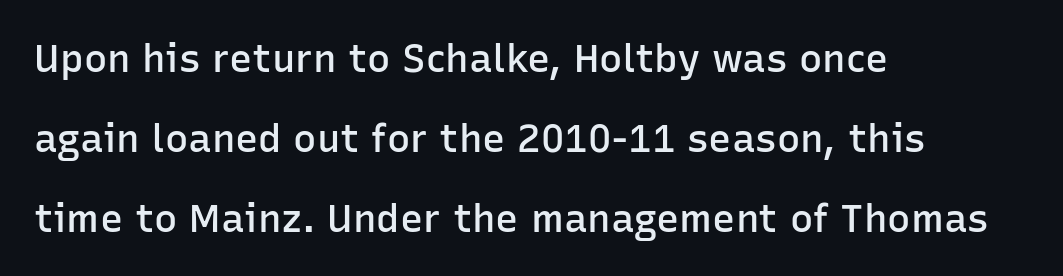
Regarding leading, the lines here are spaced well apart. Set as a demibold, roughly 600 on the weight scale. This rendering uses left alignment, leaving the right contour irregular. This is roman type, the default non-slanted kind.
